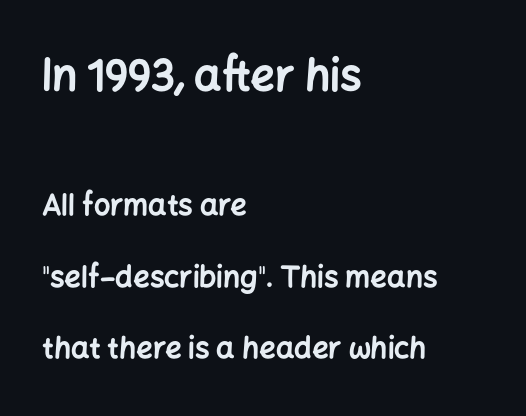
{"serif": "no", "italic": "no", "bold": "yes", "weight": "bold", "width": "normal", "stroke_contrast": "low", "x_height": "medium", "monospaced": "no", "underline": "no", "align": "left", "line_spacing": "loose", "line_spacing_ratio": 2.46, "letter_spacing": "normal", "letter_spacing_em": 0.0, "larger_block": "first", "size_ratio": 1.48, "glyph_px": 43}
